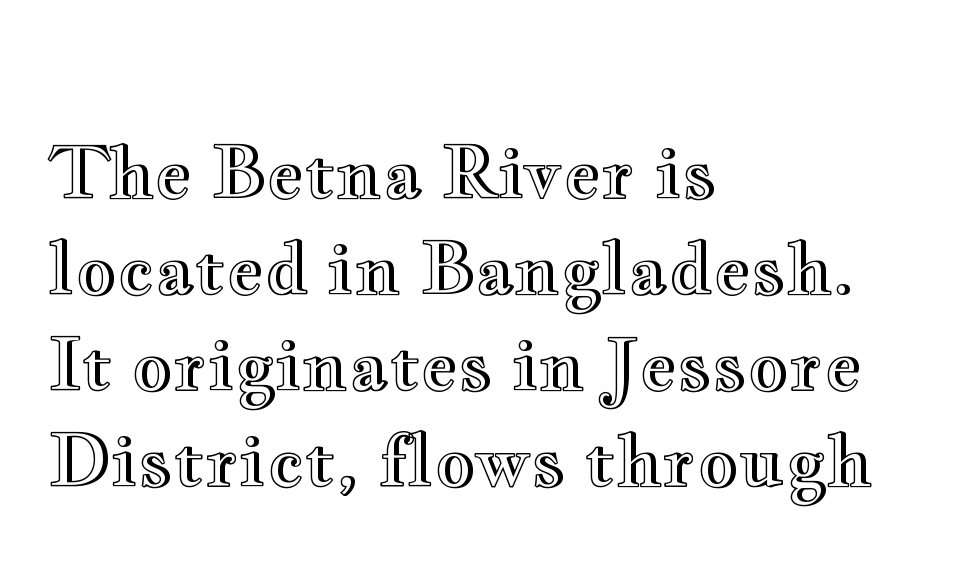
The baseline area is clear. Between one letter and the next there's only the usual sliver of space. Leading matches the norm, producing a regular column. Character widths vary here, with narrow letters taking less room than wide ones. Posture: straight, roman, zero tilt.
